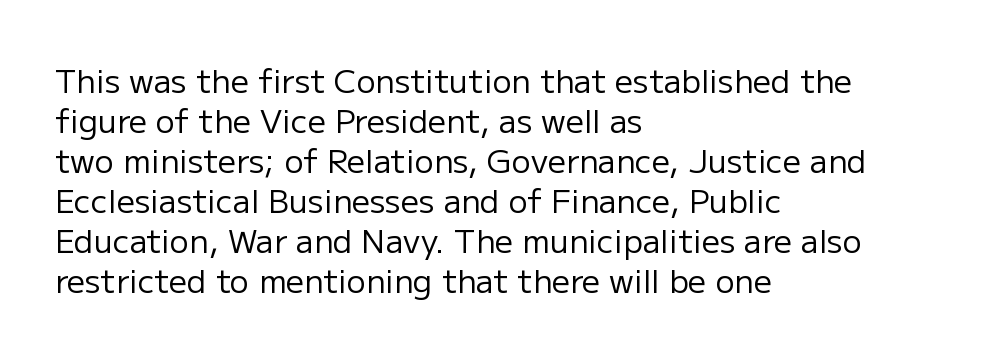
You could call the tracking neutral — neither tight nor loose. A sans-serif font was chosen for this passage. On a weight scale, this lands at 450 or below. Leading matches the norm, producing a regular column. Vertical strokes here are truly vertical. This sample has the flowing, uneven cadence of proportional lettering.
